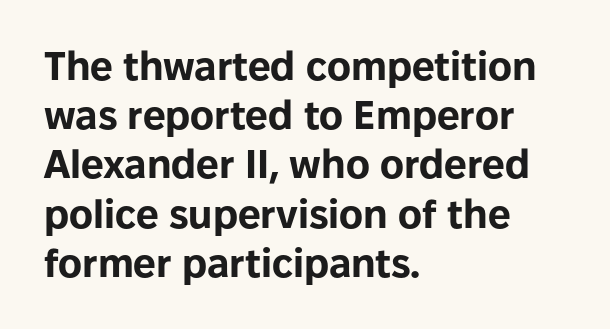
Q: Is the text bold? A: Yes.
Q: Is the text italic (slanted)? A: No, it is upright.
Q: Is the typeface a serif or a sans-serif typeface? A: Sans-serif.
Q: Is the text underlined? A: No.
Q: How is the paragraph aligned? A: Left-aligned.
Q: Is the spacing between letters normal or unusually wide? A: Normal.
Q: Width (condensed, normal, or wide)? A: Normal.
Q: Stroke contrast? A: Low.
Q: x-height? A: Medium.
Q: Monospaced? A: No.
